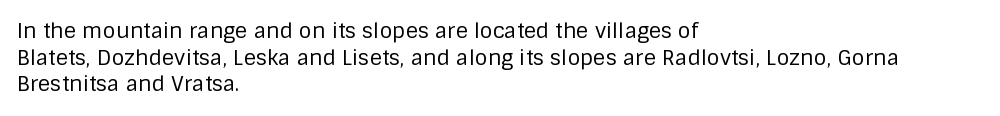
{"italic": "no", "bold": "no", "underline": "no", "align": "left", "line_spacing": "normal", "line_spacing_ratio": 1.27, "letter_spacing": "normal", "letter_spacing_em": 0.0, "glyph_px": 21}
